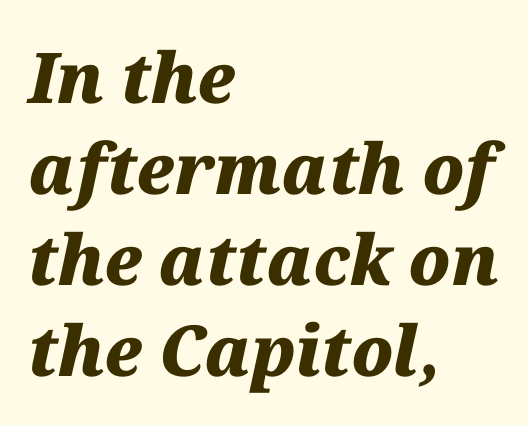
The image shows 70 px heavy type, italic (leaning right); set left-aligned, normal line spacing (1.3x), normal letter spacing, not underlined; medium stroke contrast and a medium x-height.
